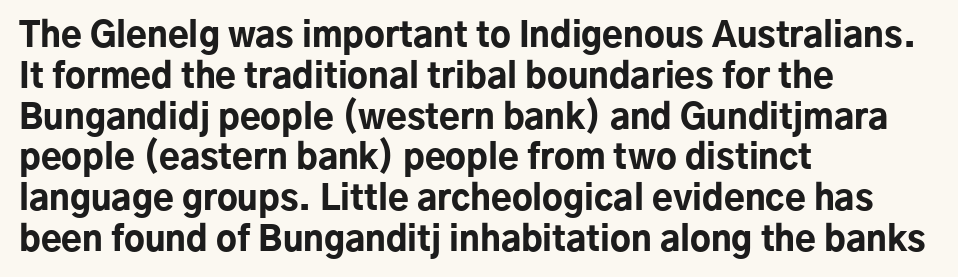
Each row of text sits above clean, open space. Varying glyph widths throughout — classic text-font behaviour. Serif or sans? Sans — the stroke terminals are bare. This is heavy type, rendered in bold. Is the letter spacing exaggerated? No — it looks like the ordinary default.
